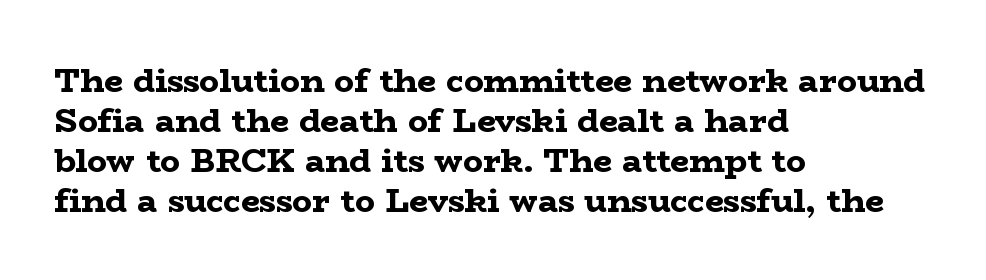
Line beginnings align vertically; line endings do not. The specimen omits any rule beneath the text block's lines. Classification — serif. Notice how the stems are strictly vertical — no italics here. The letters advance in unequal steps, a hallmark of proportional type. Heft: maximum for text — a bold.
